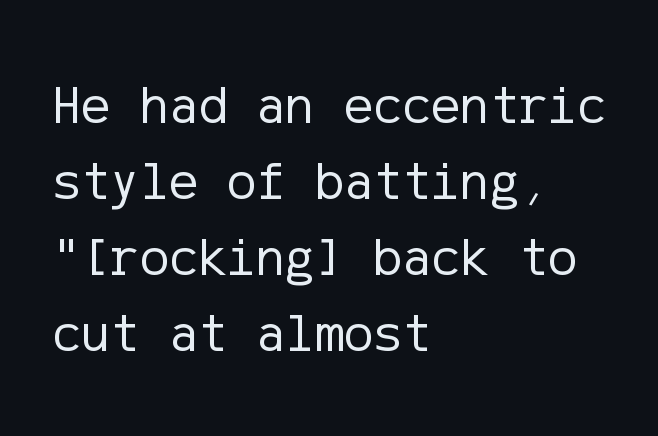
The image shows 55 px regular-weight sans-serif type, upright; set left-aligned, normal line spacing (1.38x), normal letter spacing, not underlined; low stroke contrast and a medium x-height.
